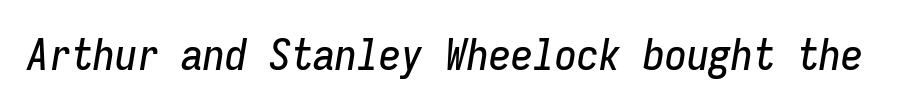
Q: Is the text italic (slanted)? A: Yes, it leans right by about 9 degrees.
Q: Is the text underlined? A: No.
Q: Is the spacing between letters normal or unusually wide? A: Normal.
Q: Width (condensed, normal, or wide)? A: Condensed.
Q: Stroke contrast? A: Low.
Q: x-height? A: Medium.
Q: Monospaced? A: Yes.
